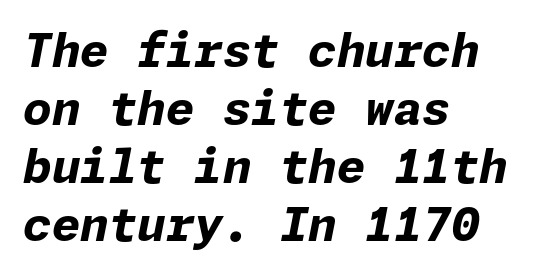
Q: Is the text bold? A: Yes.
Q: Is the text italic (slanted)? A: Yes, it leans right by about 11 degrees.
Q: Is the text underlined? A: No.
Q: How is the paragraph aligned? A: Left-aligned.
Q: Is the spacing between letters normal or unusually wide? A: Normal.
Q: Is the spacing between lines tight, normal or loose? A: Normal.
Q: Width (condensed, normal, or wide)? A: Normal.
Q: Stroke contrast? A: Low.
Q: x-height? A: Medium.
